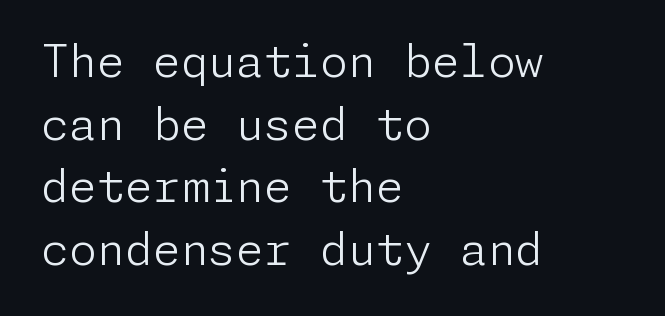
{"serif": "no", "italic": "no", "bold": "no", "weight": "light", "width": "normal", "stroke_contrast": "low", "x_height": "medium", "underline": "no", "align": "left", "line_spacing": "normal", "line_spacing_ratio": 1.39, "letter_spacing": "normal", "letter_spacing_em": 0.0, "glyph_px": 45}
